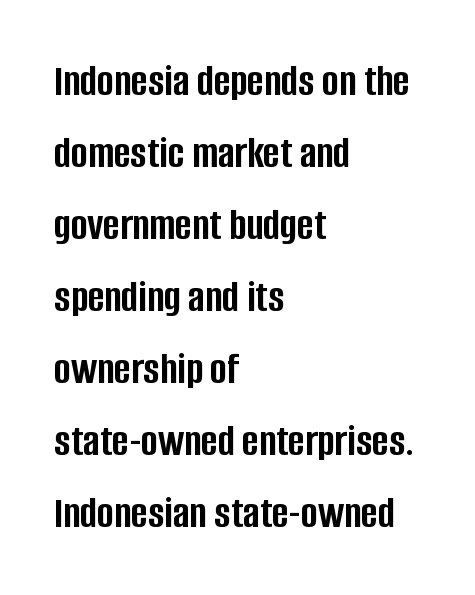
Q: Is the text bold? A: Yes.
Q: Is the text italic (slanted)? A: No, it is upright.
Q: Is the typeface a serif or a sans-serif typeface? A: Sans-serif.
Q: Is the text underlined? A: No.
Q: How is the paragraph aligned? A: Left-aligned.
Q: Is the spacing between letters normal or unusually wide? A: Normal.
Q: Is the spacing between lines tight, normal or loose? A: Normal.
Q: Width (condensed, normal, or wide)? A: Condensed.
Q: Stroke contrast? A: Low.
Q: x-height? A: Large.
Q: Monospaced? A: No.
